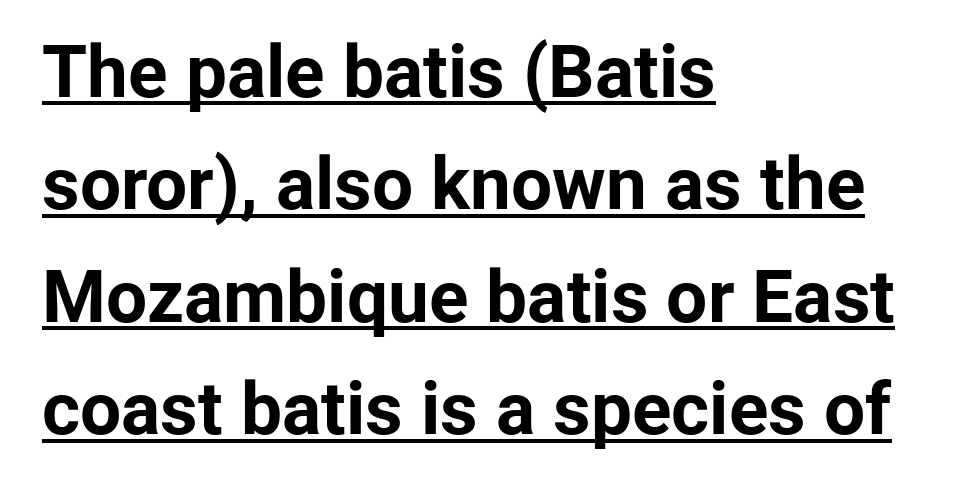
Q: Is the text bold? A: Yes.
Q: Is the text italic (slanted)? A: No, it is upright.
Q: Is the typeface a serif or a sans-serif typeface? A: Sans-serif.
Q: Is the text underlined? A: Yes.
Q: How is the paragraph aligned? A: Left-aligned.
Q: Is the spacing between letters normal or unusually wide? A: Normal.
Q: Is the spacing between lines tight, normal or loose? A: Normal.
Q: Width (condensed, normal, or wide)? A: Normal.
Q: Stroke contrast? A: Low.
Q: x-height? A: Medium.
Q: Monospaced? A: No.
